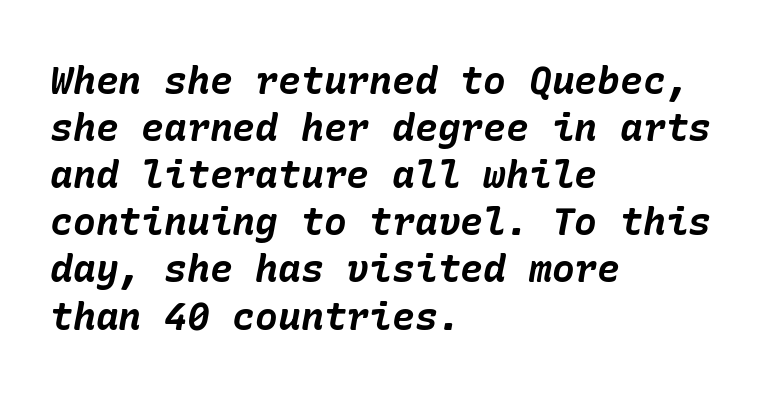
Q: Is the text bold? A: Yes.
Q: Is the text italic (slanted)? A: Yes, it leans right by about 10 degrees.
Q: Is the text underlined? A: No.
Q: How is the paragraph aligned? A: Left-aligned.
Q: Is the spacing between letters normal or unusually wide? A: Normal.
Q: Width (condensed, normal, or wide)? A: Normal.
Q: Stroke contrast? A: Low.
Q: x-height? A: Medium.
